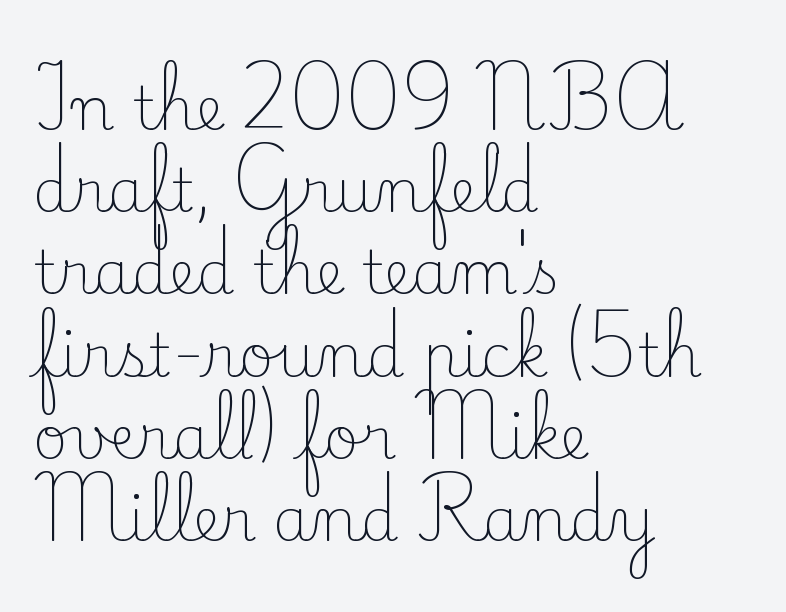
Q: Is the text bold? A: No.
Q: Is the text italic (slanted)? A: No, it is upright.
Q: Is the typeface a serif or a sans-serif typeface? A: Serif.
Q: Is the text underlined? A: No.
Q: How is the paragraph aligned? A: Left-aligned.
Q: Is the spacing between letters normal or unusually wide? A: Normal.
Q: Is the spacing between lines tight, normal or loose? A: Normal.
Q: Width (condensed, normal, or wide)? A: Normal.
Q: Stroke contrast? A: Low.
Q: x-height? A: Small.
Q: Monospaced? A: No.
